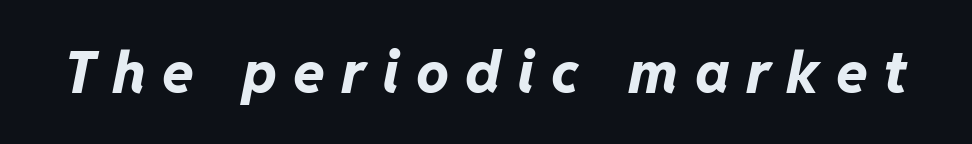
Underline: absent. Yep, that's italic — everything's leaning. Display-style spreading of the glyphs; the letterfit is very open. Looks like regular typesetting: each glyph gets only the width it needs. The characters look thick and weighty, a clear bold.
